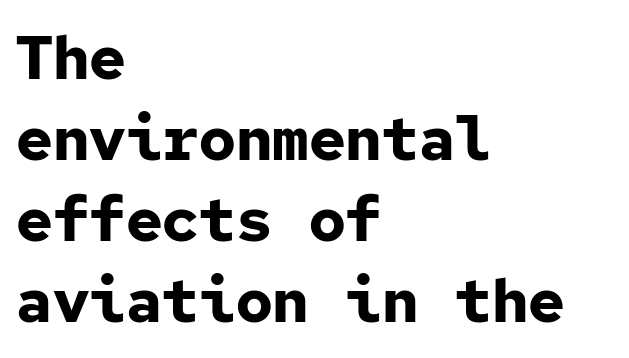
Q: Is the text bold? A: Yes.
Q: Is the text italic (slanted)? A: No, it is upright.
Q: Is the typeface a serif or a sans-serif typeface? A: Sans-serif.
Q: Is the text underlined? A: No.
Q: How is the paragraph aligned? A: Left-aligned.
Q: Is the spacing between letters normal or unusually wide? A: Normal.
Q: Is the spacing between lines tight, normal or loose? A: Normal.
Q: Width (condensed, normal, or wide)? A: Normal.
Q: Stroke contrast? A: Low.
Q: x-height? A: Medium.
Q: Monospaced? A: Yes.
